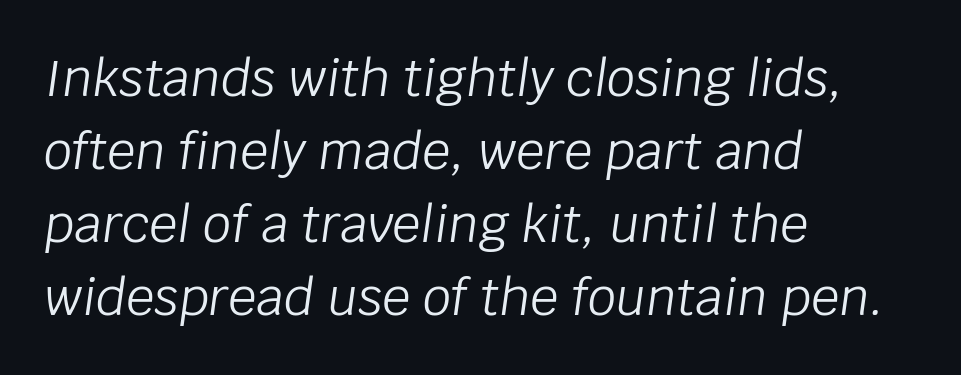
Q: Is the text bold? A: No.
Q: Is the text italic (slanted)? A: Yes, it leans right by about 8 degrees.
Q: Is the text underlined? A: No.
Q: How is the paragraph aligned? A: Left-aligned.
Q: Is the spacing between letters normal or unusually wide? A: Normal.
Q: Is the spacing between lines tight, normal or loose? A: Normal.
Q: Width (condensed, normal, or wide)? A: Normal.
Q: Stroke contrast? A: Low.
Q: x-height? A: Large.
Q: Monospaced? A: No.
